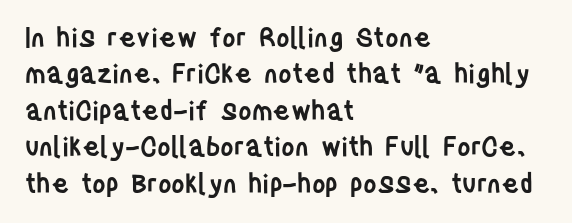
The image shows 26 px text type, upright; set left-aligned, normal line spacing (1.4x), normal letter spacing, not underlined.
